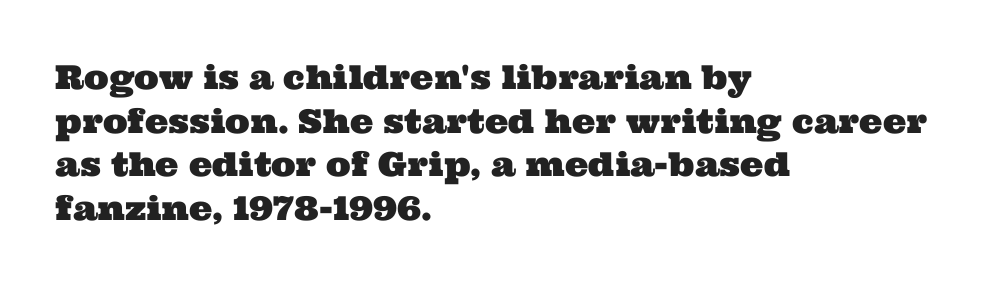
{"serif": "yes", "width": "wide", "stroke_contrast": "medium", "x_height": "medium", "monospaced": "no", "underline": "no", "align": "left", "line_spacing": "normal", "line_spacing_ratio": 1.32, "letter_spacing": "normal", "letter_spacing_em": 0.0, "glyph_px": 33}
